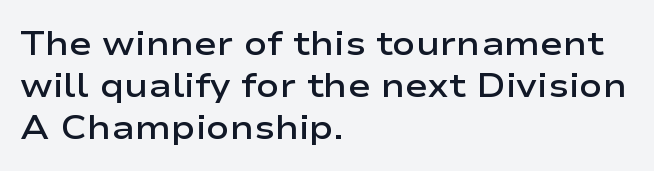
The image shows 34 px semibold, wide sans-serif type, upright; set left-aligned, line spacing 1.23x, normal letter spacing, not underlined; low stroke contrast and a medium x-height.
